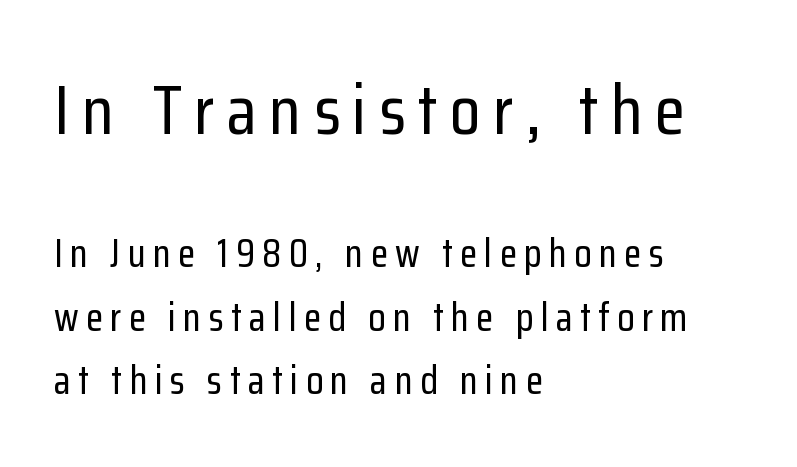
{"serif": "no", "italic": "no", "width": "condensed", "stroke_contrast": "low", "x_height": "medium", "monospaced": "no", "underline": "no", "align": "left", "line_spacing": "normal", "line_spacing_ratio": 1.59, "larger_block": "first", "size_ratio": 1.75, "glyph_px": 70}
